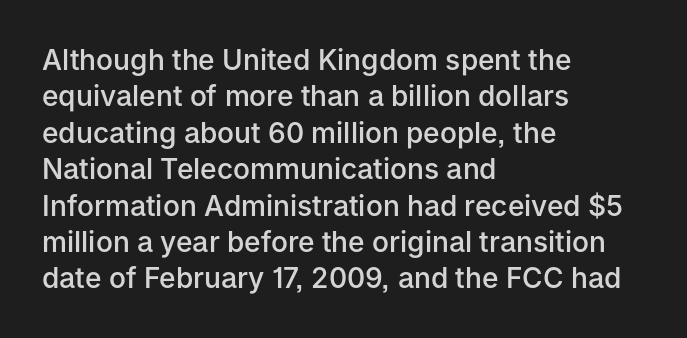
The image shows 28 px semibold sans-serif type, upright; set left-aligned, normal line spacing (1.3x), normal letter spacing, not underlined; low stroke contrast and a medium x-height.
